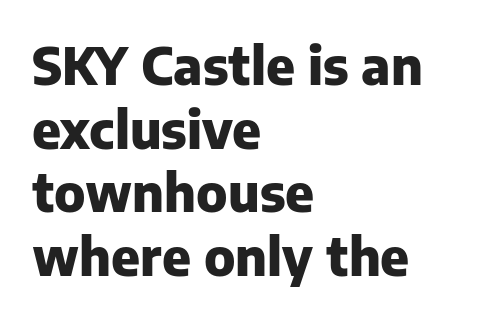
The image shows 51 px heavy sans-serif type, upright; set left-aligned, normal line spacing (1.25x), normal letter spacing, not underlined; low stroke contrast and a medium x-height.
